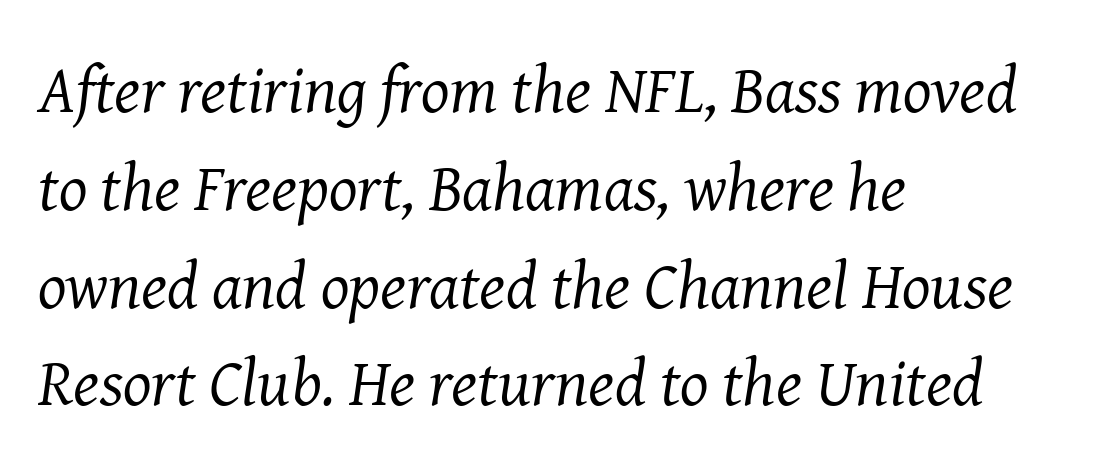
In terms of leading, this rendering sits right in the middle. Only glyphs here, with clear space below each row. Caption: standard tracking, unaltered. The strokes carry an ordinary text weight at most.
